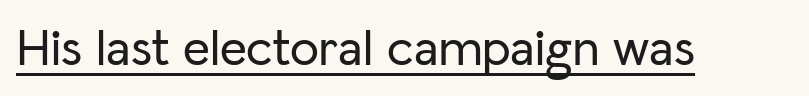
{"serif": "no", "italic": "no", "width": "normal", "stroke_contrast": "low", "x_height": "medium", "monospaced": "no", "underline": "yes", "letter_spacing": "normal", "letter_spacing_em": 0.0, "glyph_px": 52}
